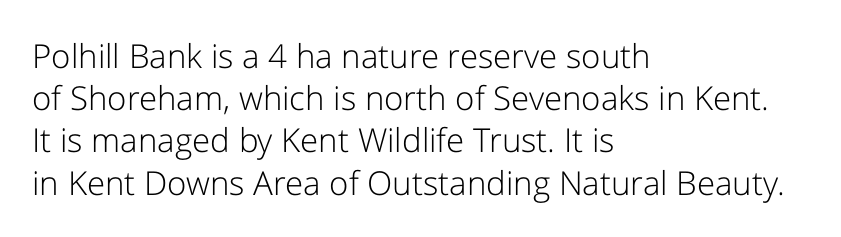
No extra tracking has been applied to these lines. Does the copy run flush right? No — it runs flush left. Evenly set lines give the paragraph a standard silhouette. You can tell from the bare stems that sans-serif type was used. Each letter keeps its own natural width here, so spacing adapts to shape. Counters stay open thanks to moderate or lighter strokes.
